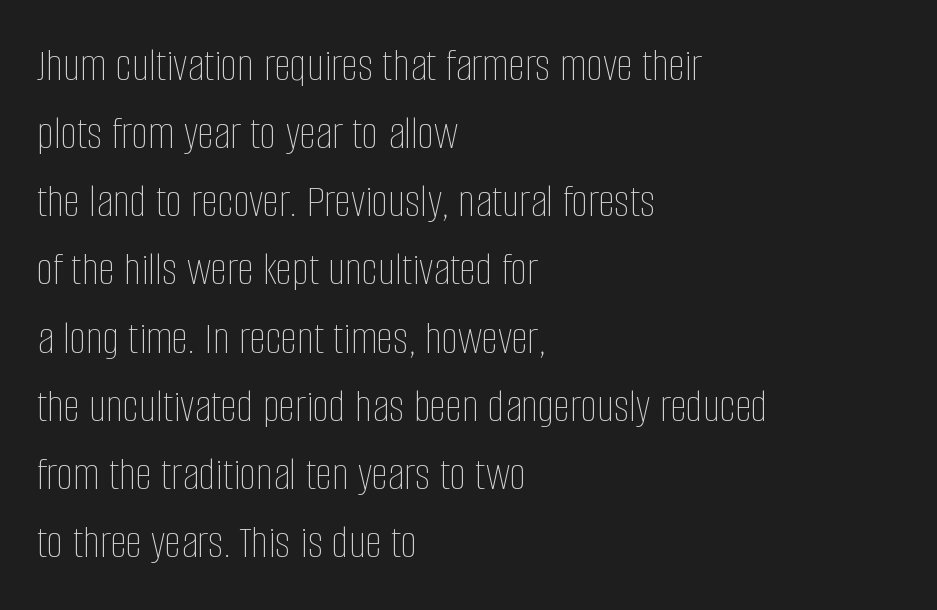
{"italic": "no", "bold": "no", "weight": "thin", "width": "condensed", "stroke_contrast": "low", "x_height": "large", "monospaced": "no", "underline": "no", "align": "left", "line_spacing": "normal", "line_spacing_ratio": 1.45, "letter_spacing": "normal", "letter_spacing_em": 0.0, "glyph_px": 47}
